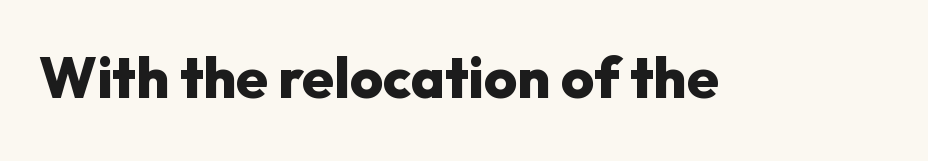
Caption: bold face, heavy strokes. Vertical strokes here are truly vertical. Tracking here is standard; glyphs follow each other at the usual distance. These lines are rendered in a variable-pitch font. Descender tails drop into unmarked territory. These lines are composed in type without serifs.
